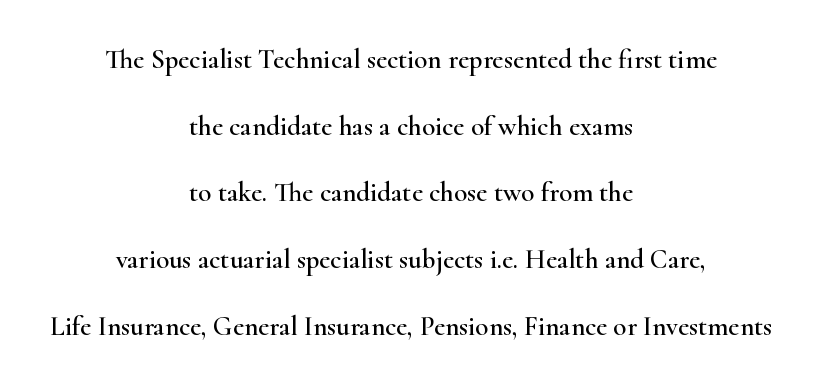
{"italic": "no", "underline": "no", "align": "center", "line_spacing": "loose", "line_spacing_ratio": 2.47, "letter_spacing": "normal", "letter_spacing_em": 0.0, "glyph_px": 27}
